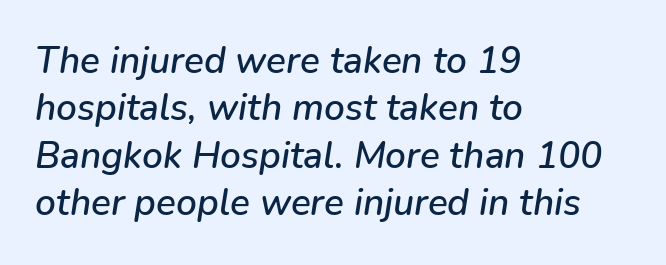
The passage shown is typed in a proportional face where columns would drift. Compared with ordinary roman type, these characters are visibly tilted. The setting favours the left margin, as ordinary paragraphs usually do. This rendering features lettering with no underline.
